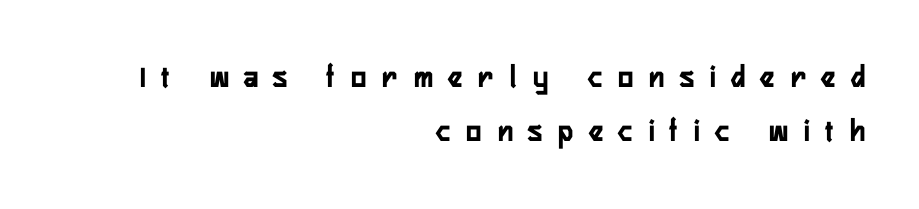
Q: Is the text italic (slanted)? A: No, it is upright.
Q: Is the typeface a serif or a sans-serif typeface? A: Sans-serif.
Q: Is the text underlined? A: No.
Q: How is the paragraph aligned? A: Right-aligned.
Q: Is the spacing between letters normal or unusually wide? A: Unusually wide.
Q: Is the spacing between lines tight, normal or loose? A: Normal.
Q: Width (condensed, normal, or wide)? A: Condensed.
Q: Stroke contrast? A: Low.
Q: x-height? A: Medium.
Q: Monospaced? A: No.
